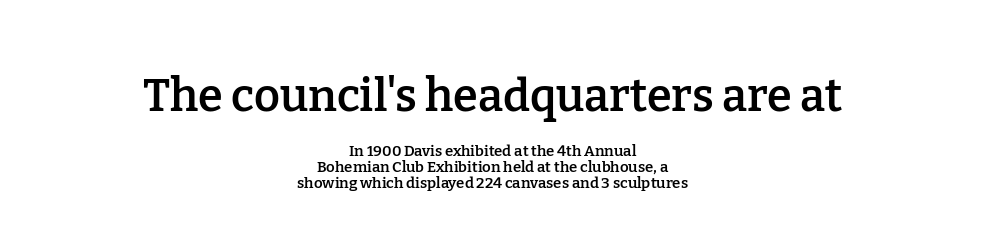
Unmarked baselines from the first word to the last. Is the block centered? Yes — each line is placed symmetrically about the middle. The letters stand upright; this is a roman face. Is there much room between lines? No — they nearly touch. Type size steps down from the first block to the second.
